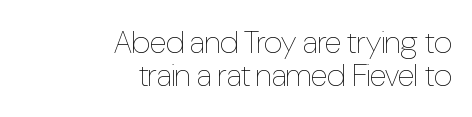
The image shows 32 px thin, condensed type, upright; set right-aligned, tight line spacing (1.03x), normal letter spacing, not underlined; low stroke contrast and a medium x-height.
